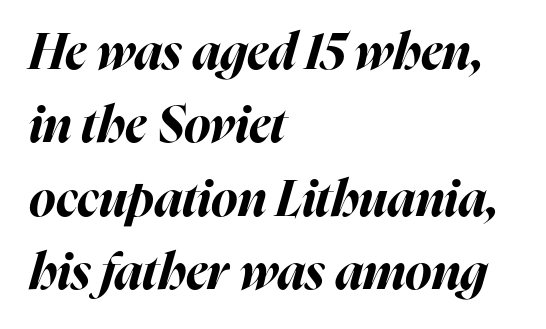
Q: Is the text bold? A: Yes.
Q: Is the text italic (slanted)? A: Yes, it leans right by about 16 degrees.
Q: Is the text underlined? A: No.
Q: How is the paragraph aligned? A: Left-aligned.
Q: Is the spacing between letters normal or unusually wide? A: Normal.
Q: Is the spacing between lines tight, normal or loose? A: Normal.
Q: Width (condensed, normal, or wide)? A: Normal.
Q: Stroke contrast? A: High.
Q: x-height? A: Medium.
Q: Monospaced? A: No.
